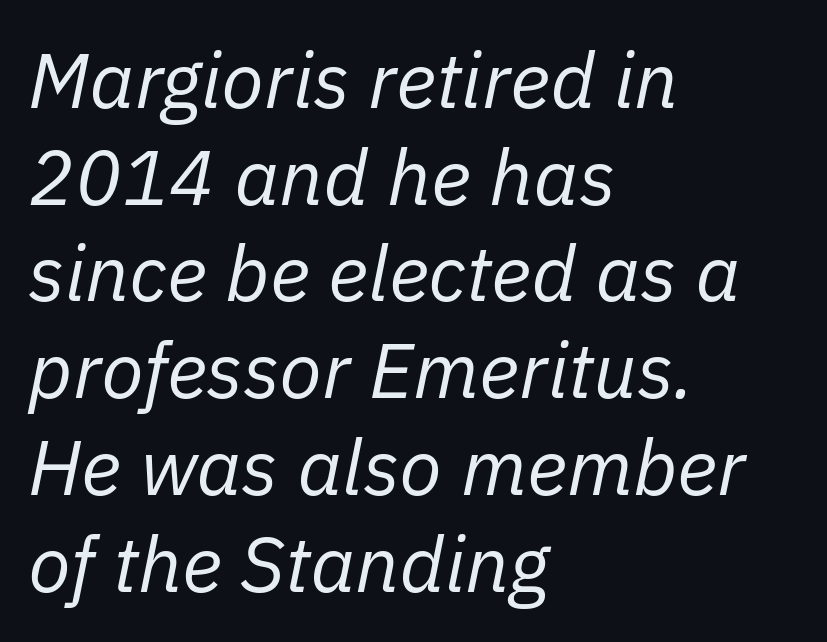
The image shows 78 px regular-weight type, italic (leaning right); set left-aligned, line spacing 1.24x, normal letter spacing, not underlined; low stroke contrast and a medium x-height.
